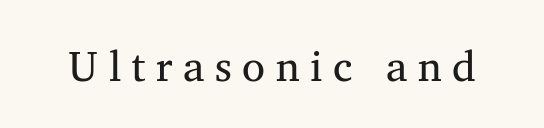
Q: Is the text bold? A: No.
Q: Is the text italic (slanted)? A: No, it is upright.
Q: Is the typeface a serif or a sans-serif typeface? A: Serif.
Q: Is the text underlined? A: No.
Q: Is the spacing between letters normal or unusually wide? A: Unusually wide.
Q: Width (condensed, normal, or wide)? A: Normal.
Q: Stroke contrast? A: Medium.
Q: x-height? A: Medium.
Q: Monospaced? A: No.
